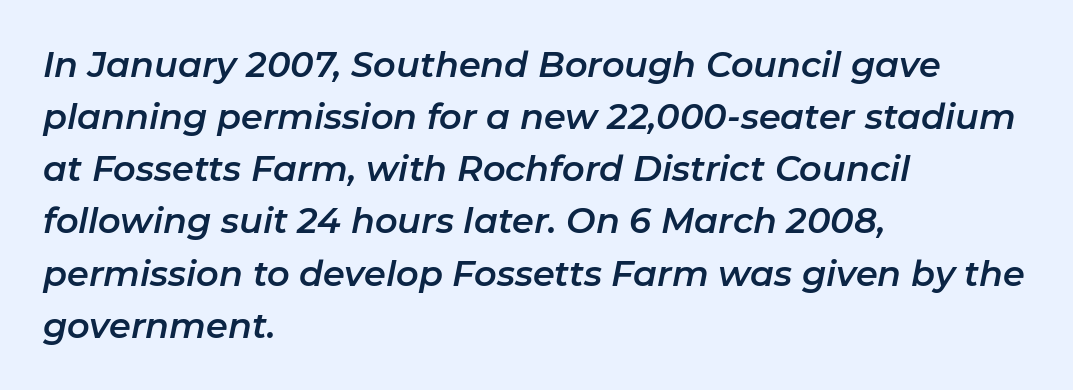
{"italic": "yes", "lean": "right", "slant_degrees": 11, "width": "normal", "stroke_contrast": "low", "x_height": "medium", "monospaced": "no", "underline": "no", "align": "left", "line_spacing": "normal", "line_spacing_ratio": 1.49, "letter_spacing": "normal", "letter_spacing_em": 0.0, "glyph_px": 35}
